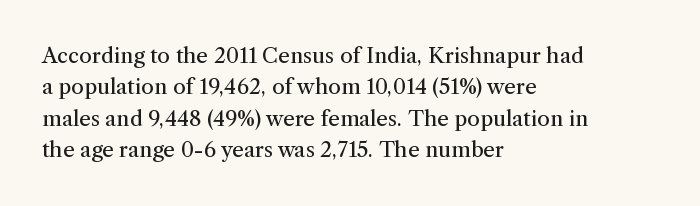
Q: Is the text bold? A: No.
Q: Is the text italic (slanted)? A: No, it is upright.
Q: Is the text underlined? A: No.
Q: How is the paragraph aligned? A: Left-aligned.
Q: Is the spacing between letters normal or unusually wide? A: Normal.
Q: Is the spacing between lines tight, normal or loose? A: Normal.
